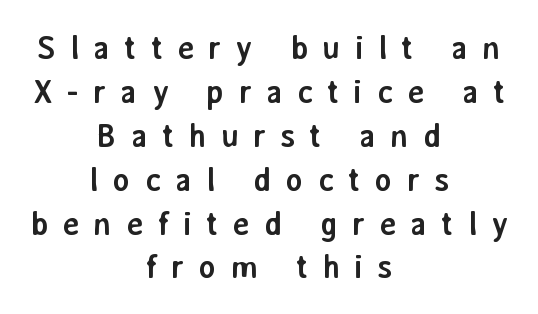
The image shows 33 px semibold sans-serif type, upright; set centered, normal line spacing (1.33x), unusually wide letter spacing (+0.42 em), not underlined; low stroke contrast and a medium x-height.
